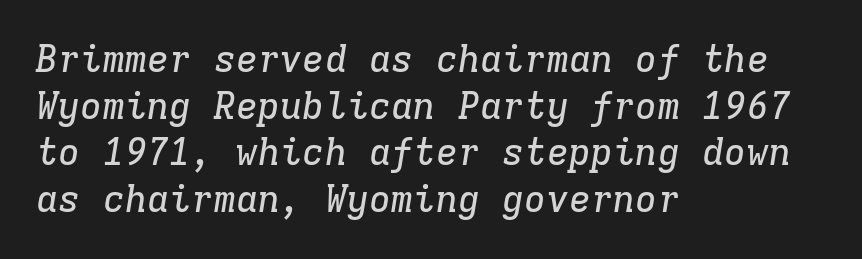
Short and long lines alike share a common starting point at left. Bare-footed words on every line. Is this a fixed-width face? Yes — each glyph sits in an identical cell. Serif or sans? Serif — the stroke terminals have little feet. A normal amount of white space separates one row of letters from the next.
